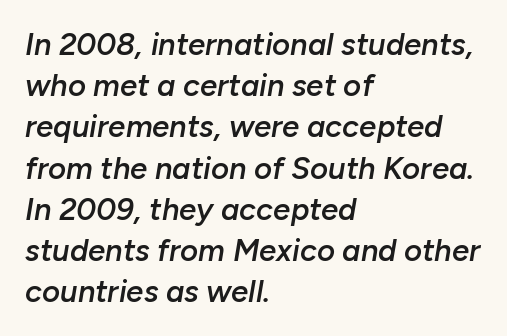
{"italic": "yes", "lean": "right", "slant_degrees": 10, "bold": "semi", "weight": "semibold", "width": "normal", "stroke_contrast": "low", "x_height": "medium", "monospaced": "no", "underline": "no", "align": "left", "line_spacing": "normal", "line_spacing_ratio": 1.33, "letter_spacing": "normal", "letter_spacing_em": 0.0, "glyph_px": 31}
